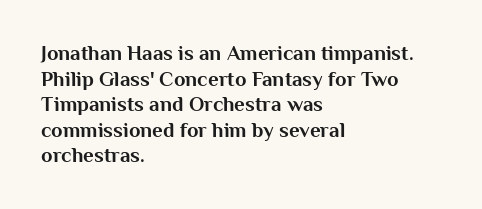
{"italic": "no", "bold": "yes", "underline": "no", "align": "left", "line_spacing_ratio": 1.22, "letter_spacing": "normal", "letter_spacing_em": 0.0, "glyph_px": 21}
